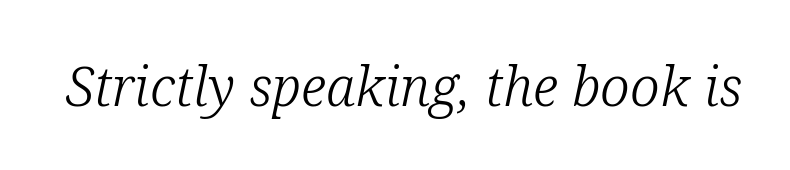
{"serif": "yes", "italic": "yes", "lean": "right", "slant_degrees": 12, "bold": "no", "weight": "light", "width": "normal", "stroke_contrast": "low", "x_height": "medium", "monospaced": "no", "underline": "no", "letter_spacing": "normal", "letter_spacing_em": 0.0, "glyph_px": 54}
